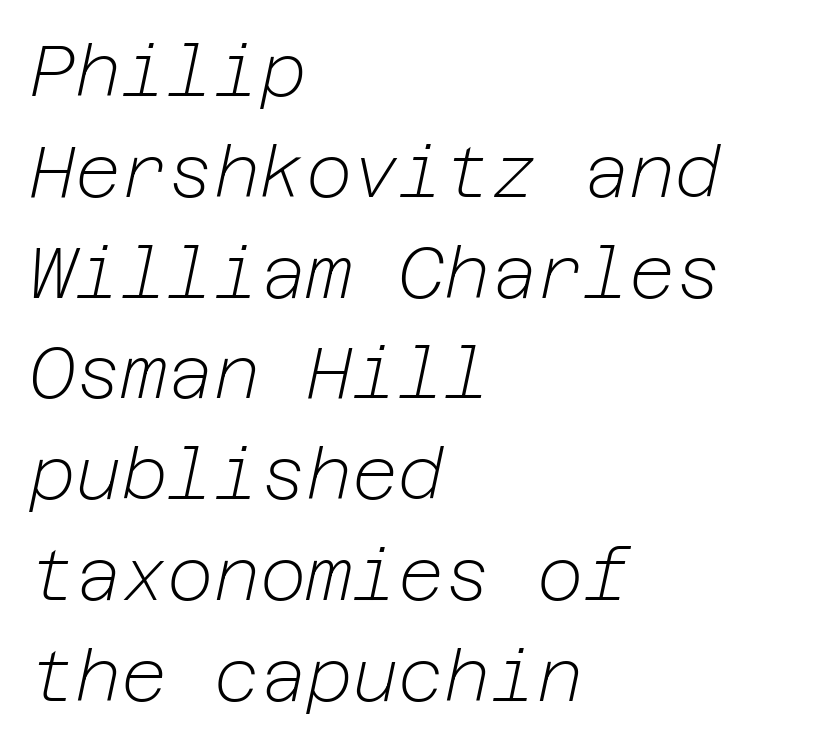
{"italic": "yes", "lean": "right", "slant_degrees": 12, "bold": "no", "weight": "light", "width": "normal", "stroke_contrast": "low", "x_height": "medium", "underline": "no", "align": "left", "line_spacing": "normal", "line_spacing_ratio": 1.42, "letter_spacing": "normal", "letter_spacing_em": 0.0, "glyph_px": 71}
